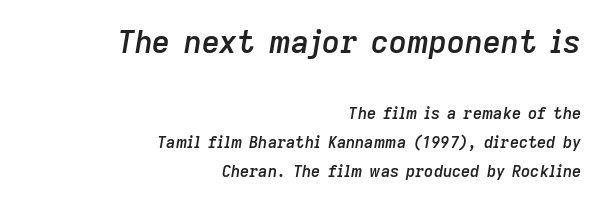
{"italic": "yes", "lean": "right", "slant_degrees": 9, "bold": "semi", "weight": "semibold", "width": "normal", "stroke_contrast": "low", "x_height": "medium", "monospaced": "no", "underline": "no", "align": "right", "line_spacing_ratio": 1.81, "letter_spacing": "normal", "letter_spacing_em": 0.0, "larger_block": "first", "size_ratio": 1.94, "glyph_px": 31}
